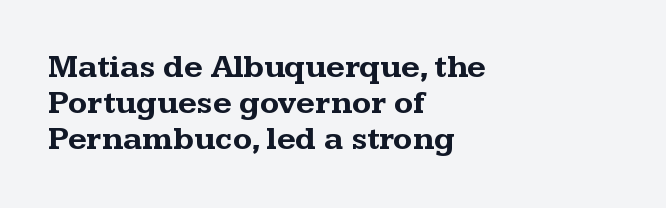
{"serif": "yes", "italic": "no", "bold": "yes", "weight": "bold", "width": "wide", "stroke_contrast": "medium", "x_height": "medium", "monospaced": "no", "underline": "no", "align": "left", "line_spacing": "tight", "line_spacing_ratio": 1.13, "letter_spacing": "normal", "letter_spacing_em": 0.0, "glyph_px": 32}
